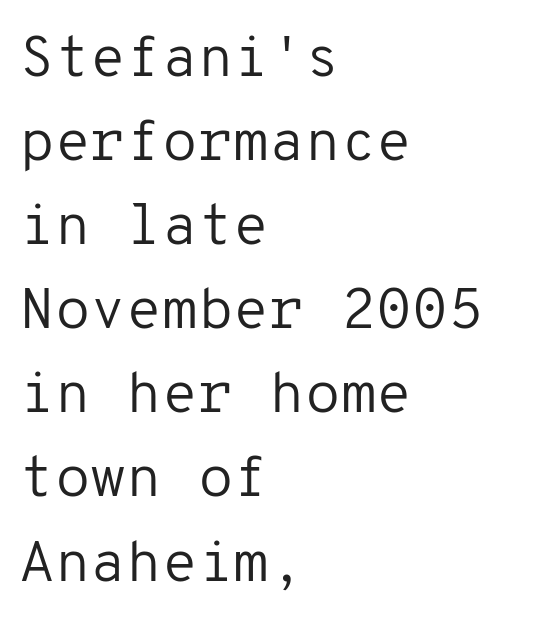
Q: Is the text bold? A: No.
Q: Is the text italic (slanted)? A: No, it is upright.
Q: Is the typeface a serif or a sans-serif typeface? A: Sans-serif.
Q: Is the text underlined? A: No.
Q: How is the paragraph aligned? A: Left-aligned.
Q: Is the spacing between letters normal or unusually wide? A: Normal.
Q: Is the spacing between lines tight, normal or loose? A: Normal.
Q: Width (condensed, normal, or wide)? A: Normal.
Q: Stroke contrast? A: Low.
Q: x-height? A: Medium.
Q: Monospaced? A: Yes.
